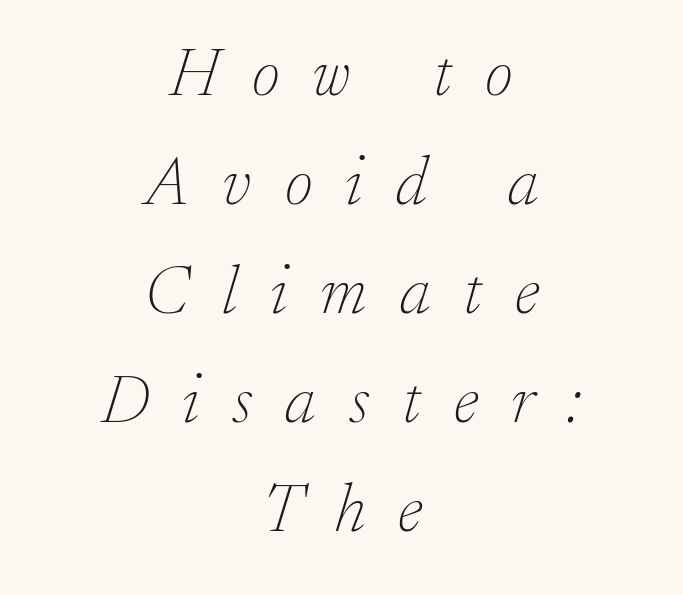
Q: Is the text bold? A: No.
Q: Is the text italic (slanted)? A: Yes, it leans right by about 17 degrees.
Q: Is the typeface a serif or a sans-serif typeface? A: Serif.
Q: Is the text underlined? A: No.
Q: How is the paragraph aligned? A: Centered.
Q: Is the spacing between letters normal or unusually wide? A: Unusually wide.
Q: Is the spacing between lines tight, normal or loose? A: Normal.
Q: Width (condensed, normal, or wide)? A: Normal.
Q: Stroke contrast? A: Low.
Q: x-height? A: Small.
Q: Monospaced? A: No.
